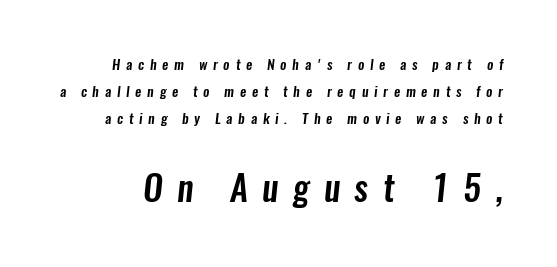
The image shows 35 px condensed sans-serif type; set loose line spacing (1.94x), unusually wide letter spacing (+0.41 em), not underlined; the second (bottom) block is 2.5x larger; low stroke contrast and a medium x-height.
